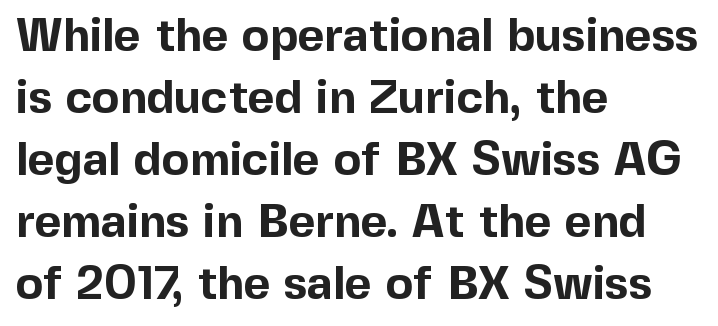
{"serif": "no", "italic": "no", "bold": "yes", "weight": "bold", "width": "normal", "x_height": "medium", "monospaced": "no", "underline": "no", "align": "left", "line_spacing": "normal", "line_spacing_ratio": 1.35, "letter_spacing": "normal", "letter_spacing_em": 0.0, "glyph_px": 46}
